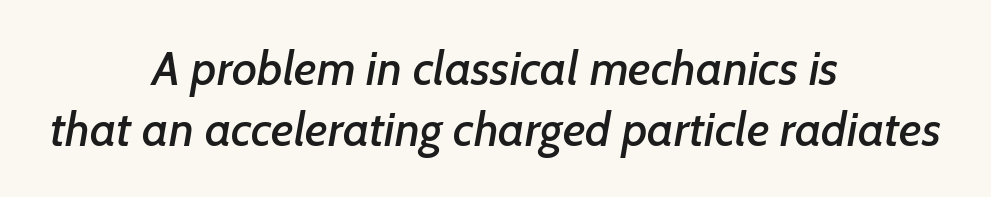
The image shows 48 px sans-serif type; set centered, normal line spacing (1.28x), normal letter spacing, not underlined; low stroke contrast and a medium x-height.
